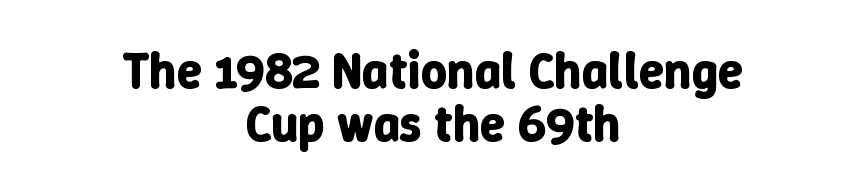
{"italic": "no", "bold": "yes", "weight": "bold", "width": "normal", "stroke_contrast": "low", "x_height": "medium", "monospaced": "no", "underline": "no", "align": "center", "line_spacing": "tight", "line_spacing_ratio": 1.03, "letter_spacing": "normal", "letter_spacing_em": 0.0, "glyph_px": 51}
